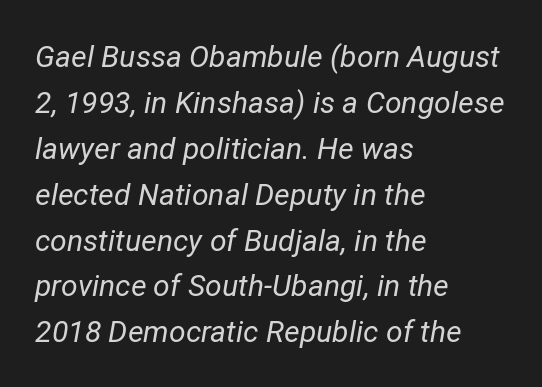
{"italic": "yes", "lean": "right", "slant_degrees": 12, "bold": "no", "weight": "regular", "width": "normal", "stroke_contrast": "low", "x_height": "medium", "monospaced": "no", "underline": "no", "align": "left", "line_spacing": "normal", "line_spacing_ratio": 1.53, "letter_spacing": "normal", "letter_spacing_em": 0.0, "glyph_px": 30}
